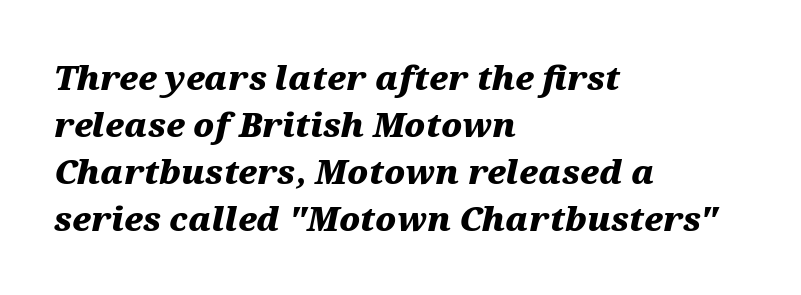
The image shows 33 px heavy, wide type, italic (leaning right); set left-aligned, normal line spacing (1.42x), normal letter spacing, not underlined; medium stroke contrast and a medium x-height.
